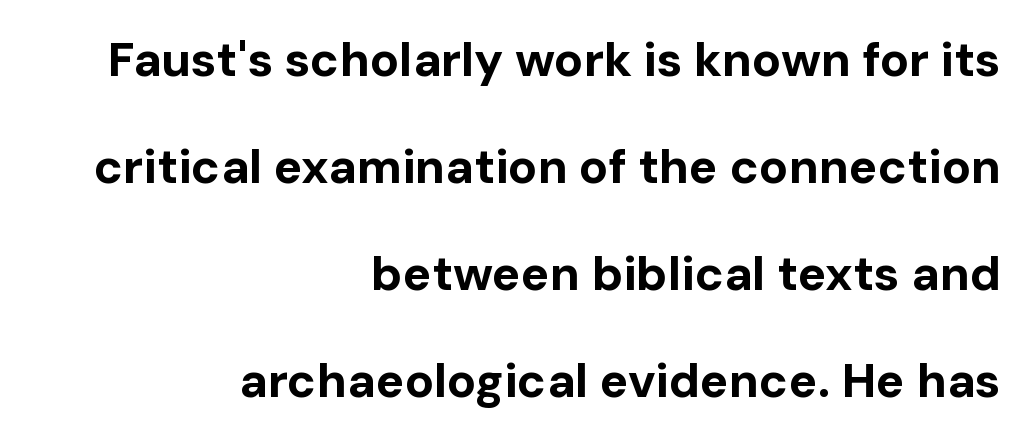
Q: Is the text bold? A: Yes.
Q: Is the text italic (slanted)? A: No, it is upright.
Q: Is the typeface a serif or a sans-serif typeface? A: Sans-serif.
Q: Is the text underlined? A: No.
Q: How is the paragraph aligned? A: Right-aligned.
Q: Is the spacing between letters normal or unusually wide? A: Normal.
Q: Is the spacing between lines tight, normal or loose? A: Loose.
Q: Width (condensed, normal, or wide)? A: Normal.
Q: Stroke contrast? A: Low.
Q: x-height? A: Medium.
Q: Monospaced? A: No.
